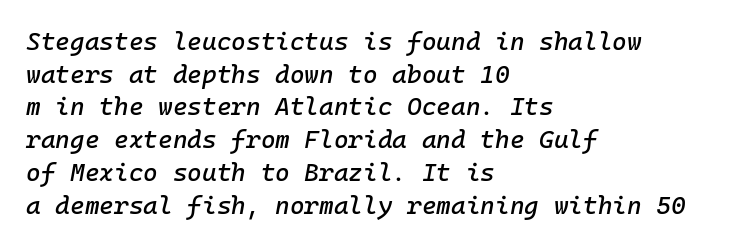
{"italic": "yes", "lean": "right", "slant_degrees": 10, "underline": "no", "align": "left", "line_spacing": "normal", "line_spacing_ratio": 1.31, "letter_spacing": "normal", "letter_spacing_em": 0.0, "glyph_px": 25}
